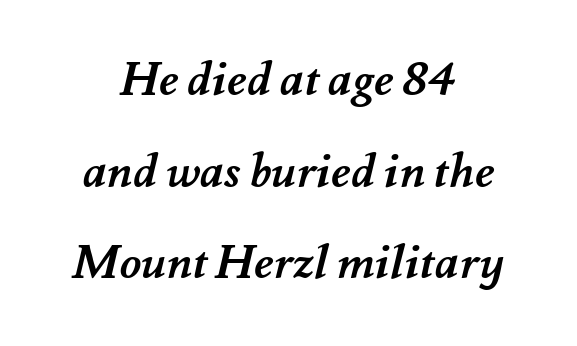
Q: Is the text bold? A: Yes.
Q: Is the text underlined? A: No.
Q: How is the paragraph aligned? A: Centered.
Q: Is the spacing between letters normal or unusually wide? A: Normal.
Q: Is the spacing between lines tight, normal or loose? A: Loose.
Q: Width (condensed, normal, or wide)? A: Normal.
Q: Stroke contrast? A: Medium.
Q: x-height? A: Small.
Q: Monospaced? A: No.
